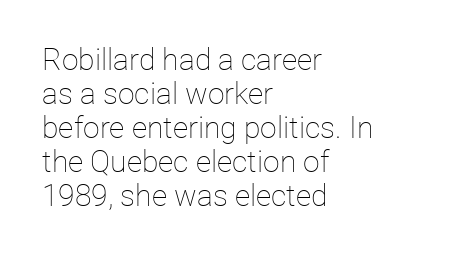
The typesetter chose a ragged-right arrangement here. Is there any slant? The stems are plumb. The rendering uses natural spacing where letterforms have individual widths. Is the letter spacing exaggerated? No — it looks like the ordinary default. You could barely slide anything between these rows.
